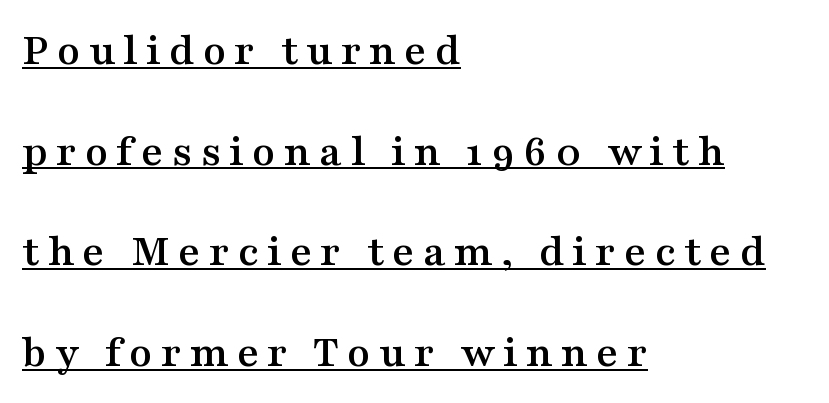
Is this a fixed-width face? No — the glyphs have proportional, varying widths. Letterform terminals end in serifs throughout the passage. You can see a thin bar hugging the bottom of the glyphs. When letters stand straight like this, we call the style roman or upright.
